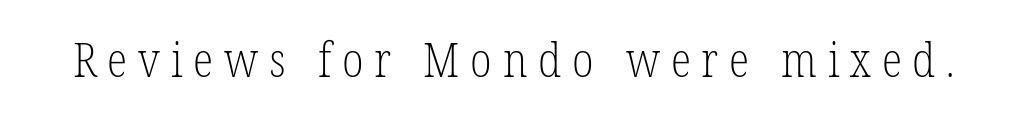
Weight: in the light-to-regular range. Each row of text sits above clean, open space. Posture: straight, roman, zero tilt. Someone cranked the tracking dial way up on this one. The rendering uses natural spacing where letterforms have individual widths. The font family rendered here belongs to the serif group.
